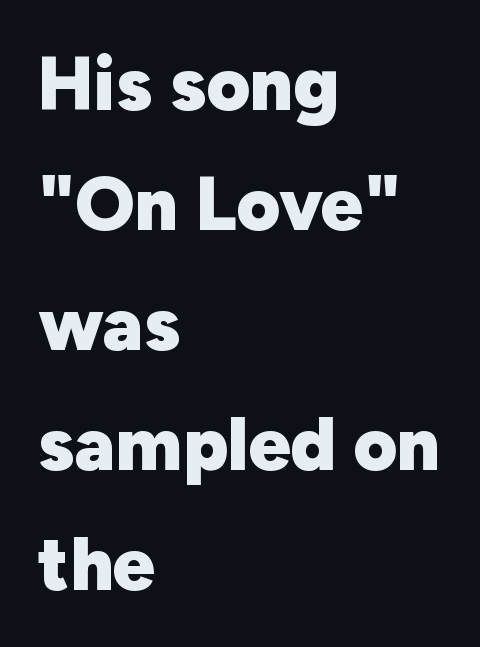
Q: Is the text bold? A: Yes.
Q: Is the text italic (slanted)? A: No, it is upright.
Q: Is the typeface a serif or a sans-serif typeface? A: Sans-serif.
Q: Is the text underlined? A: No.
Q: How is the paragraph aligned? A: Left-aligned.
Q: Is the spacing between letters normal or unusually wide? A: Normal.
Q: Is the spacing between lines tight, normal or loose? A: Normal.
Q: Width (condensed, normal, or wide)? A: Normal.
Q: Stroke contrast? A: Low.
Q: x-height? A: Medium.
Q: Monospaced? A: No.
